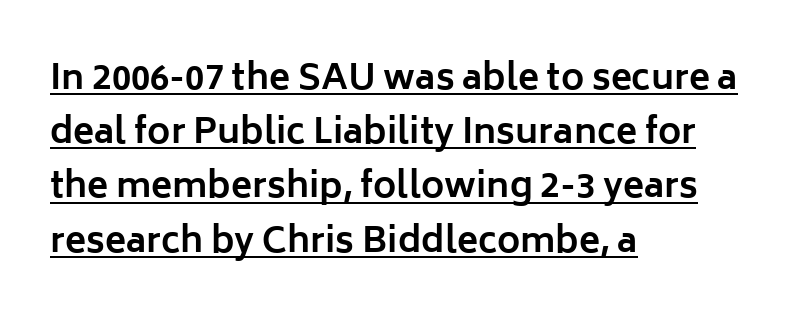
The image shows 35 px bold sans-serif type, upright; set left-aligned, normal line spacing (1.55x), normal letter spacing, underlined; low stroke contrast and a medium x-height.
